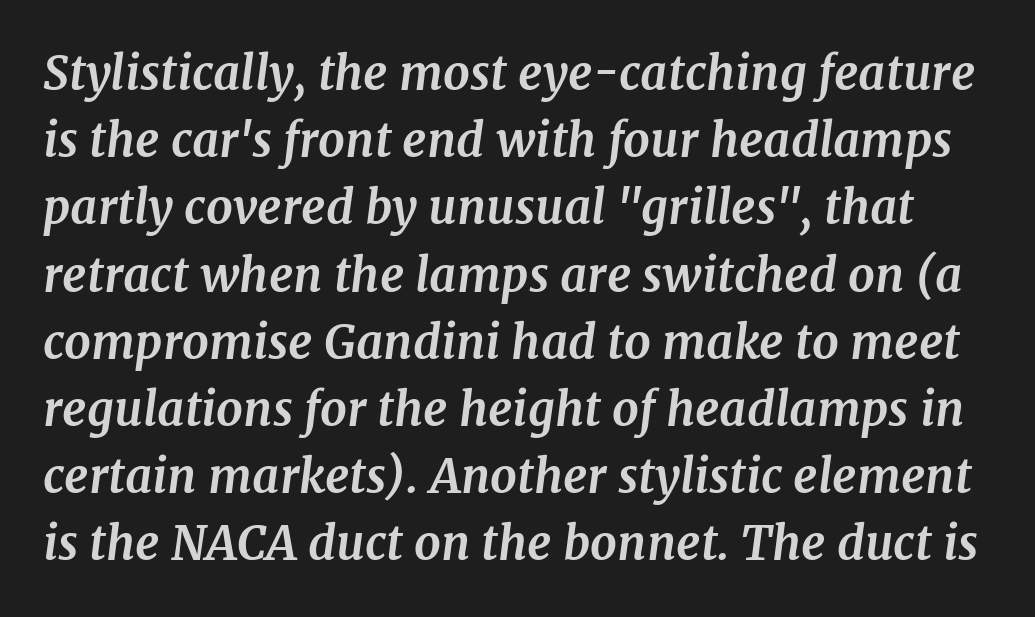
How are the letters spaced? Ordinarily, with no added tracking. Are there feet on the stems? There are — it's a serif. Varying glyph widths throughout — classic text-font behaviour. You can tell it's italic because the verticals aren't actually vertical. A bare baseline throughout the passage.
